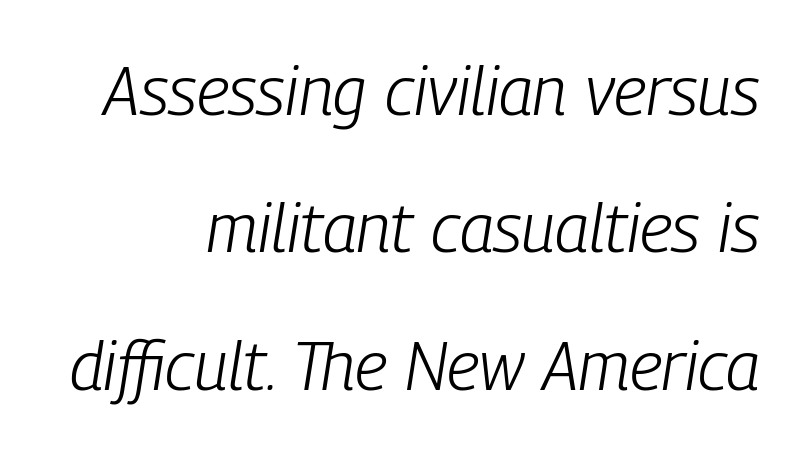
Q: Is the text bold? A: No.
Q: Is the text italic (slanted)? A: Yes, it leans right by about 9 degrees.
Q: Is the text underlined? A: No.
Q: How is the paragraph aligned? A: Right-aligned.
Q: Is the spacing between letters normal or unusually wide? A: Normal.
Q: Is the spacing between lines tight, normal or loose? A: Loose.
Q: Width (condensed, normal, or wide)? A: Condensed.
Q: Stroke contrast? A: Low.
Q: x-height? A: Medium.
Q: Monospaced? A: No.
